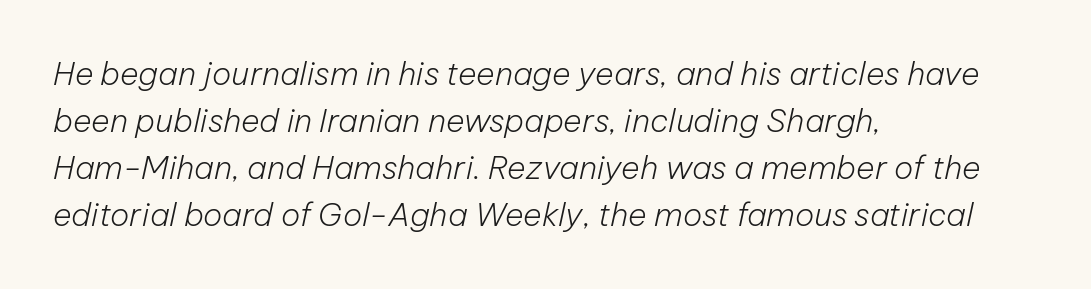
The image shows 32 px light type, italic (leaning right); set left-aligned, normal line spacing (1.47x), normal letter spacing, not underlined; low stroke contrast and a medium x-height.
